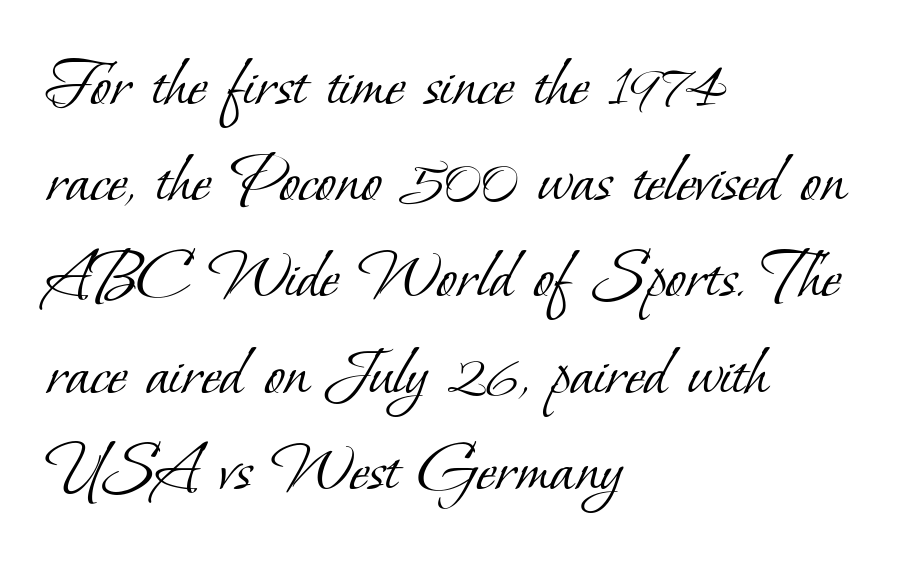
{"serif": "yes", "bold": "no", "weight": "light", "width": "normal", "stroke_contrast": "low", "x_height": "small", "monospaced": "no", "underline": "no", "align": "left", "line_spacing": "normal", "line_spacing_ratio": 1.3, "letter_spacing": "normal", "letter_spacing_em": 0.0, "glyph_px": 74}
